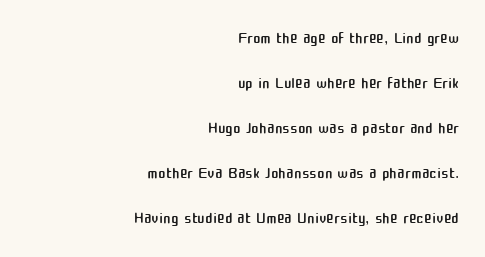
Q: Is the text bold? A: No.
Q: Is the text italic (slanted)? A: No, it is upright.
Q: Is the text underlined? A: No.
Q: How is the paragraph aligned? A: Right-aligned.
Q: Is the spacing between letters normal or unusually wide? A: Normal.
Q: Is the spacing between lines tight, normal or loose? A: Loose.
